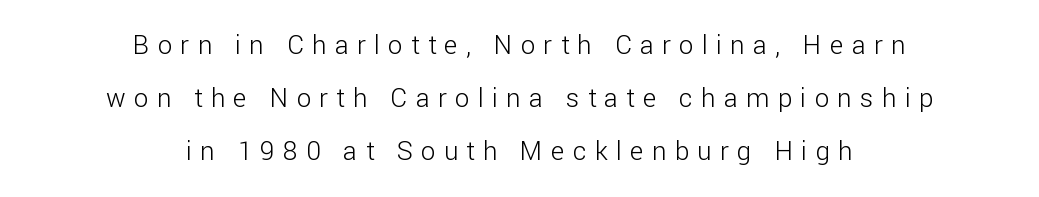
{"italic": "no", "bold": "no", "underline": "no", "align": "center", "line_spacing": "loose", "line_spacing_ratio": 2.04, "letter_spacing": "wide", "letter_spacing_em": 0.32, "glyph_px": 26}
